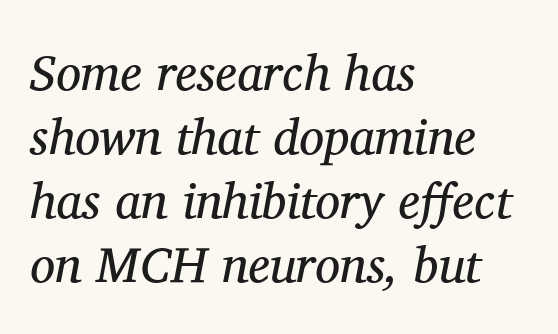
{"serif": "yes", "italic": "yes", "lean": "right", "slant_degrees": 11, "bold": "no", "weight": "regular", "width": "normal", "stroke_contrast": "medium", "x_height": "medium", "monospaced": "no", "underline": "no", "align": "left", "line_spacing": "normal", "line_spacing_ratio": 1.28, "letter_spacing": "normal", "letter_spacing_em": 0.0, "glyph_px": 50}
